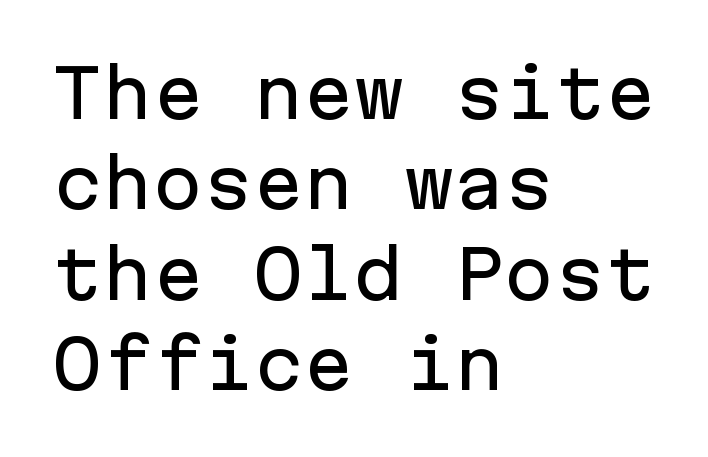
Q: Is the text italic (slanted)? A: No, it is upright.
Q: Is the typeface a serif or a sans-serif typeface? A: Sans-serif.
Q: Is the text underlined? A: No.
Q: How is the paragraph aligned? A: Left-aligned.
Q: Is the spacing between letters normal or unusually wide? A: Normal.
Q: Is the spacing between lines tight, normal or loose? A: Normal.
Q: Width (condensed, normal, or wide)? A: Normal.
Q: Stroke contrast? A: Low.
Q: x-height? A: Medium.
Q: Monospaced? A: Yes.
